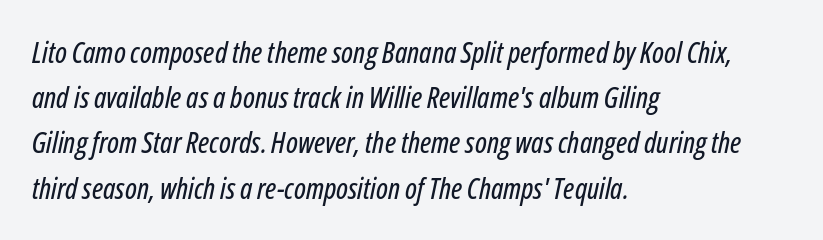
{"italic": "yes", "lean": "right", "slant_degrees": 12, "width": "condensed", "stroke_contrast": "low", "x_height": "medium", "monospaced": "no", "underline": "no", "align": "left", "line_spacing": "normal", "line_spacing_ratio": 1.56, "letter_spacing": "normal", "letter_spacing_em": 0.0, "glyph_px": 29}
